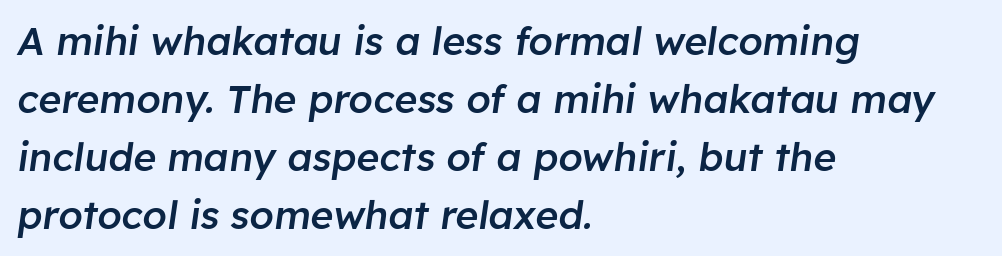
{"italic": "yes", "lean": "right", "slant_degrees": 8, "bold": "semi", "weight": "semibold", "width": "normal", "stroke_contrast": "low", "x_height": "medium", "monospaced": "no", "underline": "no", "align": "left", "line_spacing": "normal", "line_spacing_ratio": 1.49, "letter_spacing": "normal", "letter_spacing_em": 0.0, "glyph_px": 39}
